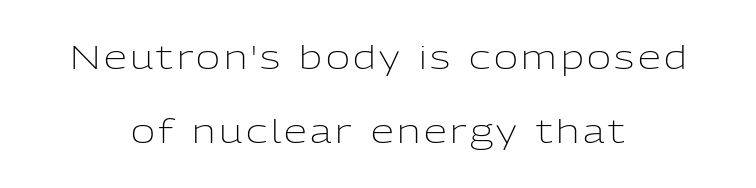
{"serif": "no", "italic": "no", "bold": "no", "weight": "light", "width": "normal", "stroke_contrast": "low", "x_height": "medium", "monospaced": "no", "underline": "no", "align": "center", "line_spacing": "loose", "line_spacing_ratio": 2.23, "glyph_px": 33}
